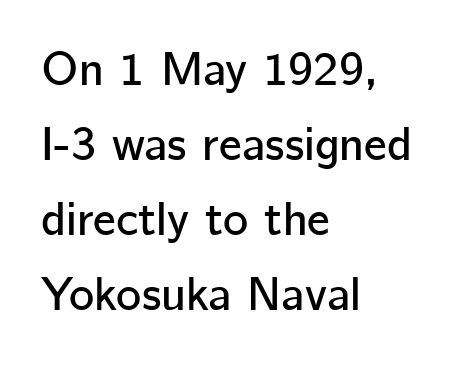
The image shows 48 px sans-serif type, upright; set left-aligned, normal line spacing (1.56x), normal letter spacing, not underlined; low stroke contrast and a medium x-height.
